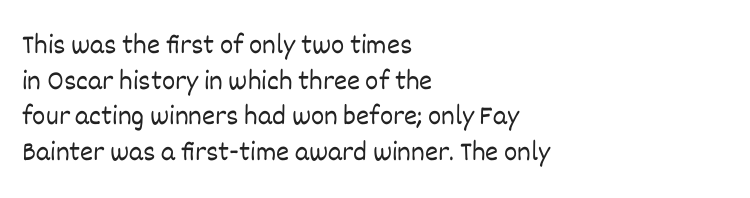
{"italic": "no", "bold": "no", "weight": "light", "width": "normal", "stroke_contrast": "low", "x_height": "large", "monospaced": "no", "underline": "no", "align": "left", "line_spacing": "normal", "line_spacing_ratio": 1.27, "letter_spacing": "normal", "letter_spacing_em": 0.0, "glyph_px": 28}
